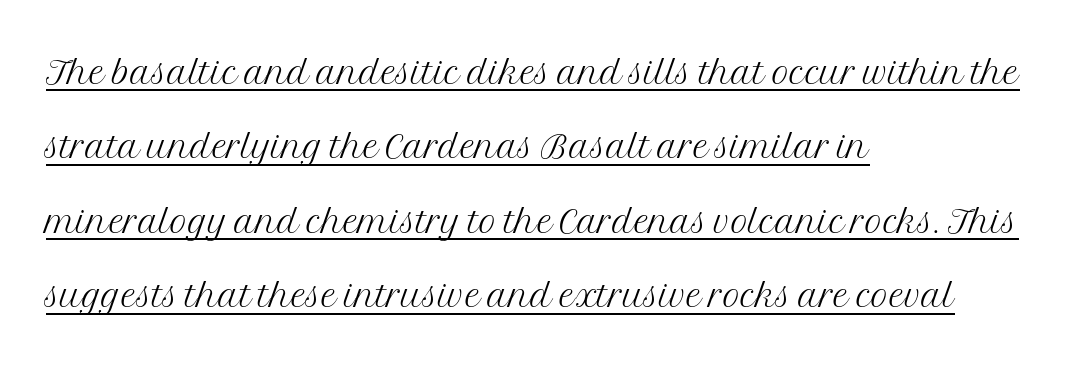
Q: Is the text bold? A: No.
Q: Is the text italic (slanted)? A: Yes.
Q: Is the typeface a serif or a sans-serif typeface? A: Serif.
Q: Is the text underlined? A: Yes.
Q: How is the paragraph aligned? A: Left-aligned.
Q: Is the spacing between letters normal or unusually wide? A: Normal.
Q: Is the spacing between lines tight, normal or loose? A: Normal.
Q: Width (condensed, normal, or wide)? A: Normal.
Q: Stroke contrast? A: Medium.
Q: x-height? A: Medium.
Q: Monospaced? A: No.
